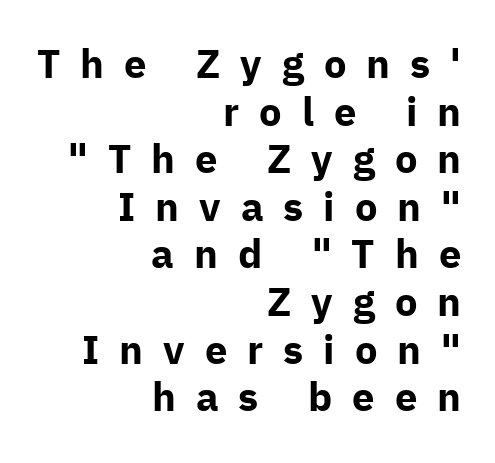
{"serif": "no", "italic": "no", "bold": "yes", "weight": "bold", "width": "normal", "stroke_contrast": "low", "x_height": "medium", "monospaced": "no", "underline": "no", "align": "right", "line_spacing_ratio": 1.19, "letter_spacing": "wide", "letter_spacing_em": 0.5, "glyph_px": 40}
